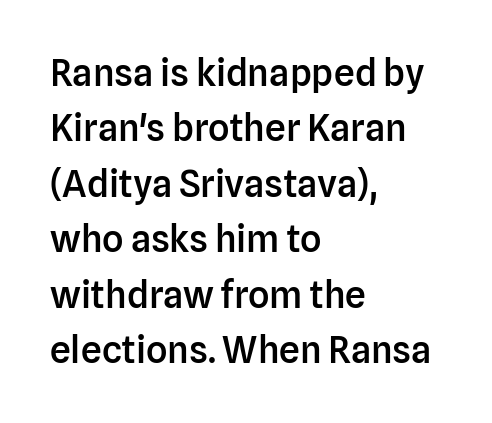
Q: Is the text bold? A: Semi-bold.
Q: Is the text italic (slanted)? A: No, it is upright.
Q: Is the typeface a serif or a sans-serif typeface? A: Sans-serif.
Q: Is the text underlined? A: No.
Q: How is the paragraph aligned? A: Left-aligned.
Q: Is the spacing between letters normal or unusually wide? A: Normal.
Q: Is the spacing between lines tight, normal or loose? A: Normal.
Q: Width (condensed, normal, or wide)? A: Normal.
Q: Stroke contrast? A: Low.
Q: x-height? A: Medium.
Q: Monospaced? A: No.
